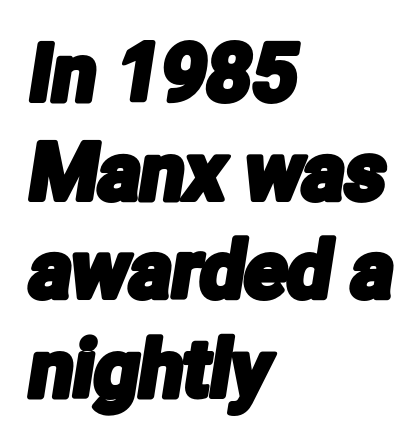
Q: Is the typeface a serif or a sans-serif typeface? A: Sans-serif.
Q: Is the text underlined? A: No.
Q: How is the paragraph aligned? A: Left-aligned.
Q: Is the spacing between letters normal or unusually wide? A: Normal.
Q: Is the spacing between lines tight, normal or loose? A: Normal.
Q: Width (condensed, normal, or wide)? A: Condensed.
Q: Stroke contrast? A: Low.
Q: x-height? A: Medium.
Q: Monospaced? A: No.
